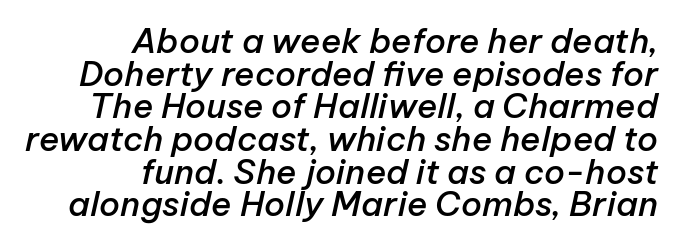
The image shows 34 px semibold type, italic (leaning right); set right-aligned, tight line spacing (0.96x), normal letter spacing, not underlined; low stroke contrast and a medium x-height.
